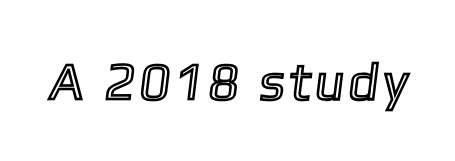
The rendering uses natural spacing where letterforms have individual widths. The strip under each line holds only bare page.
